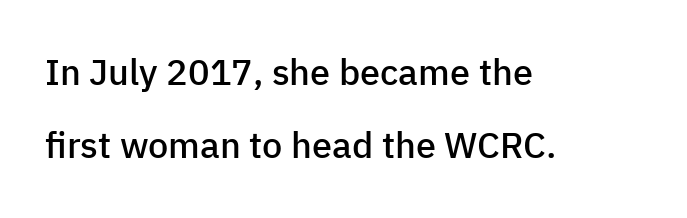
{"serif": "no", "italic": "no", "bold": "semi", "weight": "semibold", "width": "normal", "stroke_contrast": "low", "x_height": "medium", "monospaced": "no", "underline": "no", "align": "left", "line_spacing": "loose", "line_spacing_ratio": 2.02, "letter_spacing": "normal", "letter_spacing_em": 0.0, "glyph_px": 36}
